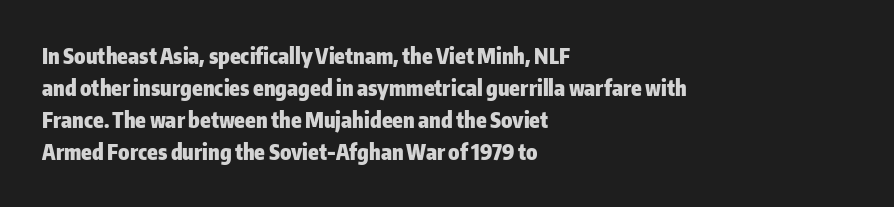
Q: Is the text bold? A: Yes.
Q: Is the text italic (slanted)? A: No, it is upright.
Q: Is the text underlined? A: No.
Q: How is the paragraph aligned? A: Left-aligned.
Q: Is the spacing between letters normal or unusually wide? A: Normal.
Q: Is the spacing between lines tight, normal or loose? A: Normal.
